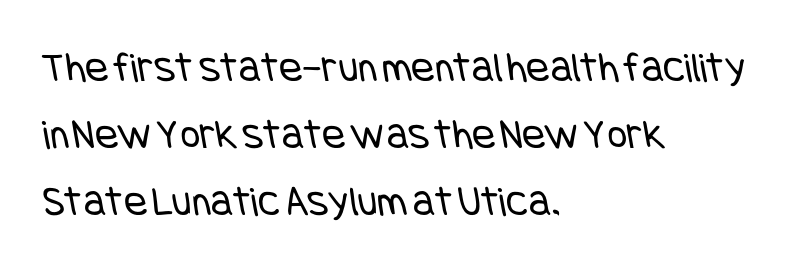
{"serif": "no", "bold": "no", "weight": "regular", "width": "condensed", "stroke_contrast": "low", "x_height": "large", "underline": "no", "align": "left", "line_spacing": "normal", "line_spacing_ratio": 1.56, "letter_spacing": "normal", "letter_spacing_em": 0.0, "glyph_px": 43}
